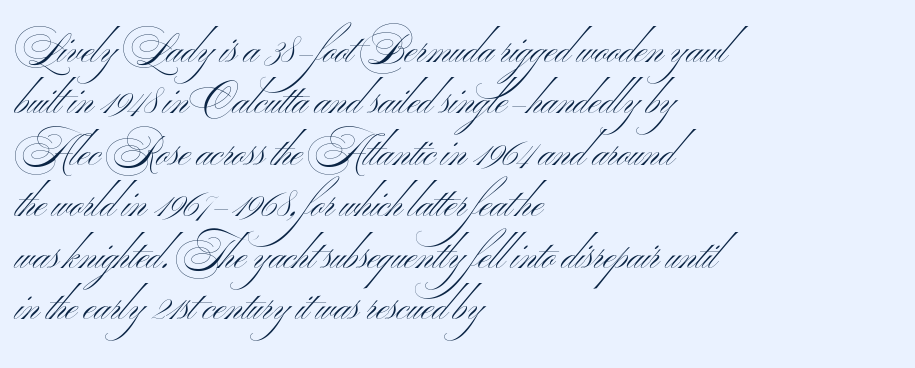
Vertical stems look standard width or narrower in stroke. This rendering leaves character spacing at its baseline value. You could not count columns in this text — the font is proportionally spaced. The lines sit at an ordinary, default distance from one another.
